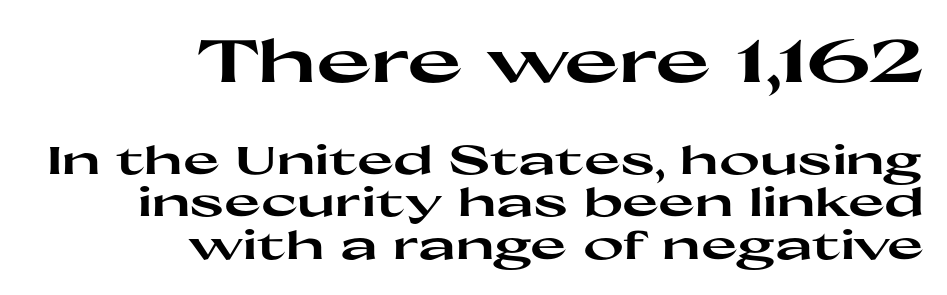
Typesetter's note: full bold, strokes at maximum text heaviness. In terms of leading, this rendering errs on the cramped side. The rendering anchors every line to the right-hand side. It's the straight-up-and-down kind of type.
